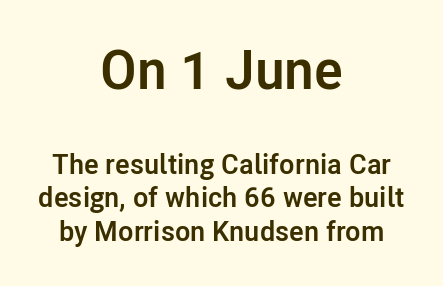
{"serif": "no", "italic": "no", "bold": "yes", "weight": "semibold", "width": "normal", "stroke_contrast": "low", "x_height": "medium", "monospaced": "no", "underline": "no", "align": "center", "line_spacing_ratio": 1.21, "letter_spacing": "normal", "letter_spacing_em": 0.0, "larger_block": "first", "size_ratio": 1.96, "glyph_px": 55}
